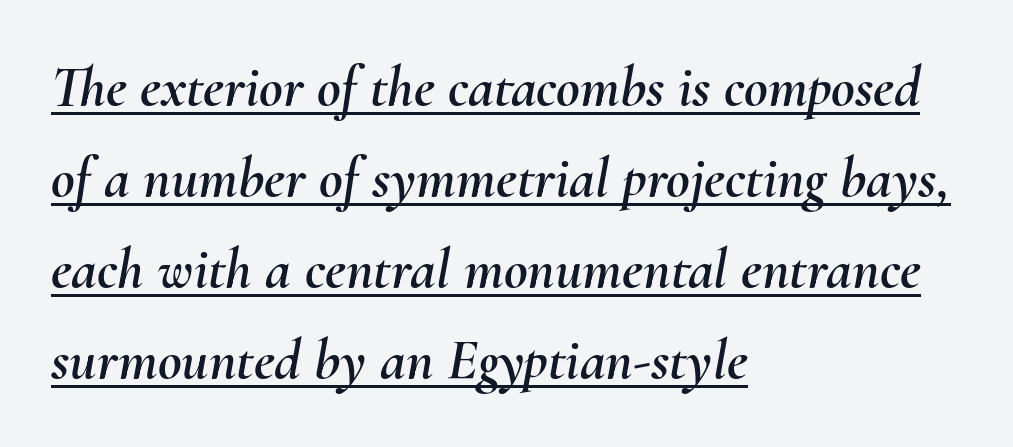
{"italic": "yes", "lean": "right", "slant_degrees": 10, "width": "normal", "stroke_contrast": "medium", "x_height": "small", "monospaced": "no", "underline": "yes", "align": "left", "line_spacing": "normal", "line_spacing_ratio": 1.57, "letter_spacing": "normal", "letter_spacing_em": 0.0, "glyph_px": 58}
